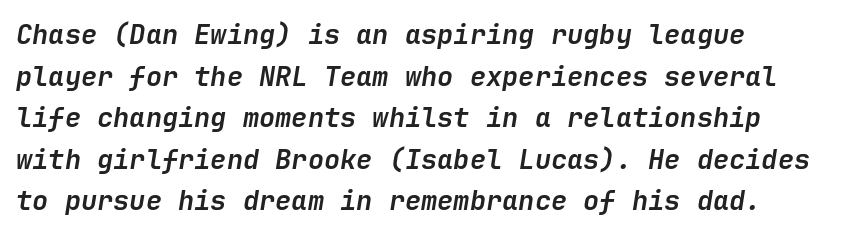
{"italic": "yes", "lean": "right", "slant_degrees": 9, "bold": "yes", "underline": "no", "align": "left", "line_spacing": "normal", "line_spacing_ratio": 1.54, "letter_spacing": "normal", "letter_spacing_em": 0.0, "glyph_px": 27}
